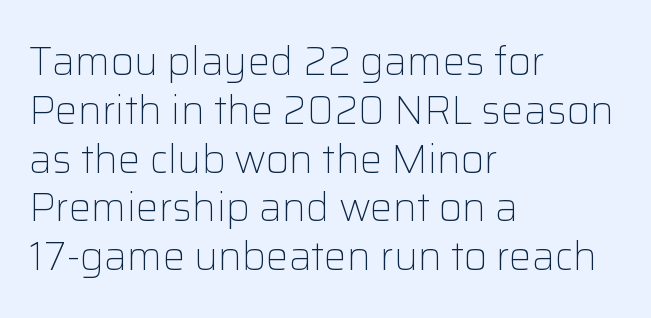
The image shows 40 px light sans-serif type, upright; set left-aligned, line spacing 1.22x, normal letter spacing, not underlined; low stroke contrast and a medium x-height.
